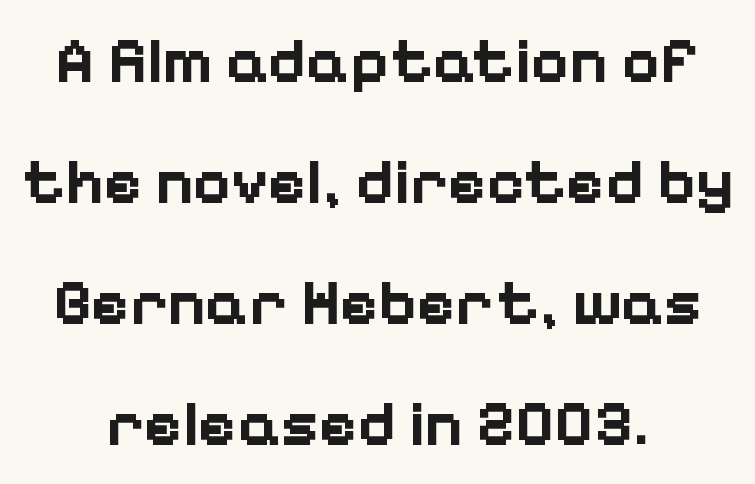
Q: Is the text bold? A: Yes.
Q: Is the text italic (slanted)? A: No, it is upright.
Q: Is the typeface a serif or a sans-serif typeface? A: Sans-serif.
Q: Is the text underlined? A: No.
Q: How is the paragraph aligned? A: Centered.
Q: Is the spacing between letters normal or unusually wide? A: Normal.
Q: Width (condensed, normal, or wide)? A: Normal.
Q: Stroke contrast? A: Low.
Q: x-height? A: Medium.
Q: Monospaced? A: No.
